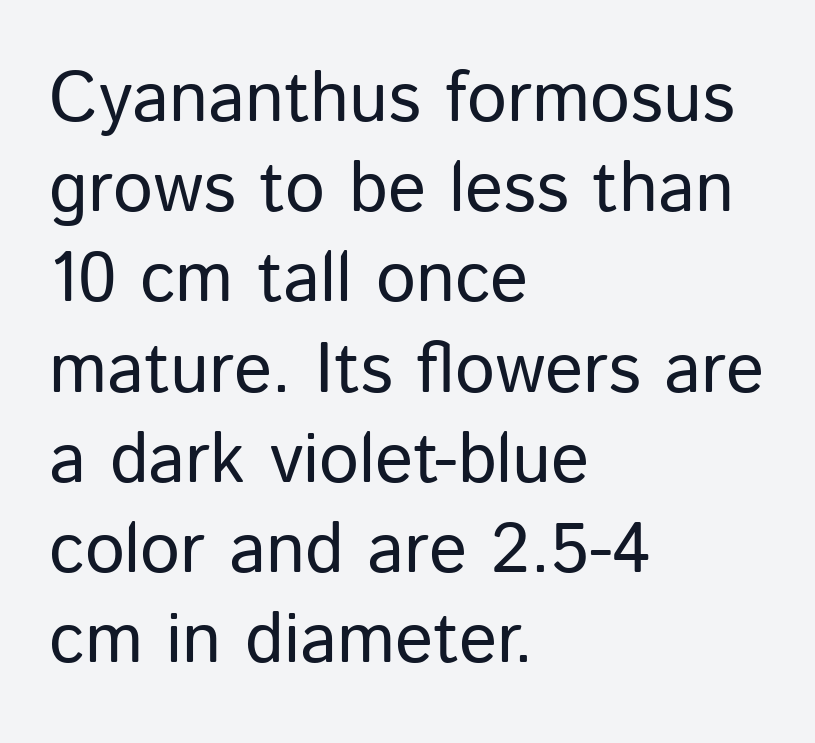
You could not count columns in this text — the font is proportionally spaced. Nothing sits at the stroke ends, so this counts as sans-serif. The designer left line spacing at the default. A light-to-regular cut is what we see here. Ordinary non-slanted type is in use. Check the space under the baseline: it is left empty.
